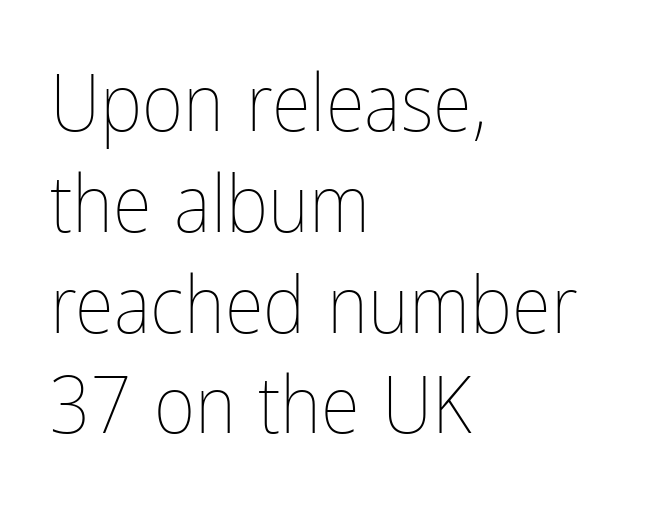
The image shows 80 px thin, condensed type, upright; set left-aligned, normal line spacing (1.26x), normal letter spacing, not underlined; low stroke contrast and a medium x-height.
